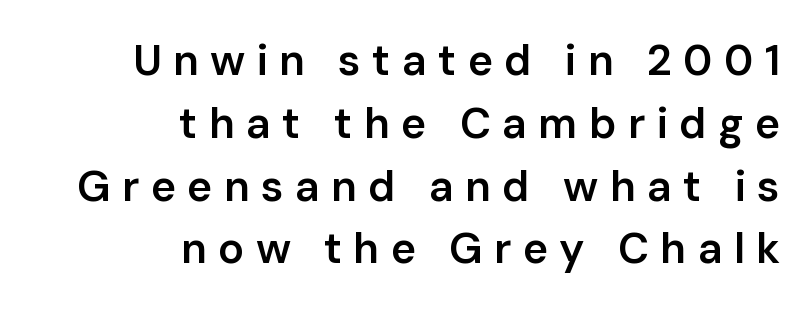
{"serif": "no", "italic": "no", "bold": "semi", "weight": "semibold", "width": "normal", "stroke_contrast": "low", "x_height": "medium", "monospaced": "no", "underline": "no", "align": "right", "line_spacing": "normal", "line_spacing_ratio": 1.46, "letter_spacing": "wide", "letter_spacing_em": 0.26, "glyph_px": 43}
